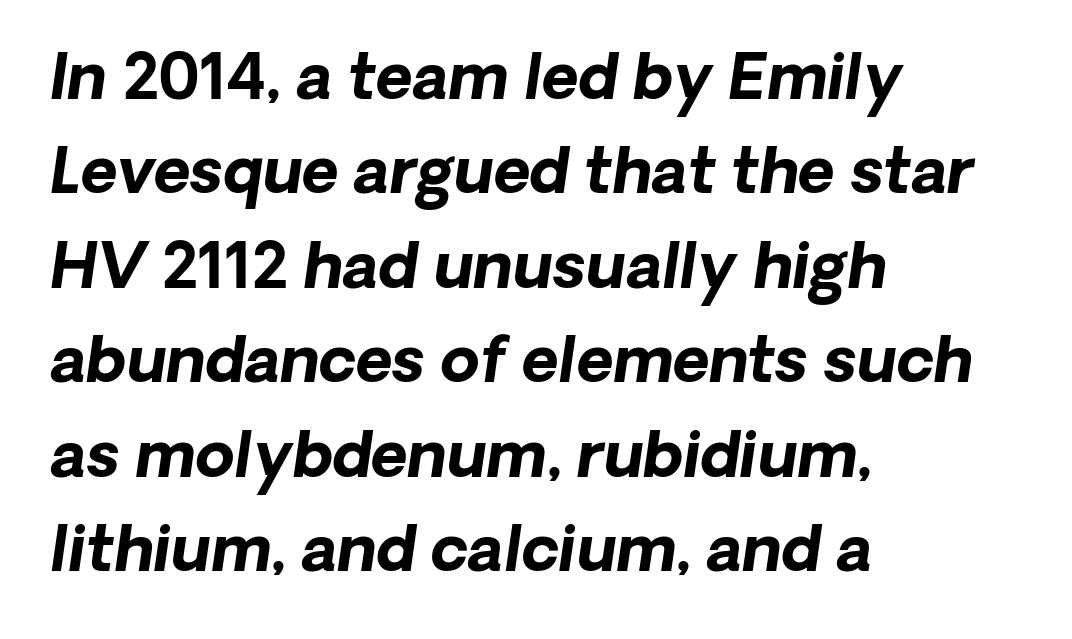
The image shows 63 px bold type, italic (leaning right); set left-aligned, normal line spacing (1.5x), normal letter spacing, not underlined; low stroke contrast and a medium x-height.
